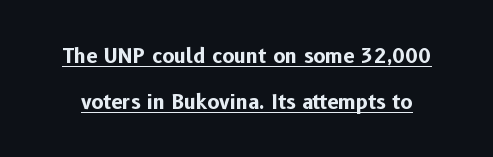
Q: Is the text bold? A: Yes.
Q: Is the text italic (slanted)? A: No, it is upright.
Q: Is the text underlined? A: Yes.
Q: Is the spacing between letters normal or unusually wide? A: Normal.
Q: Is the spacing between lines tight, normal or loose? A: Loose.
